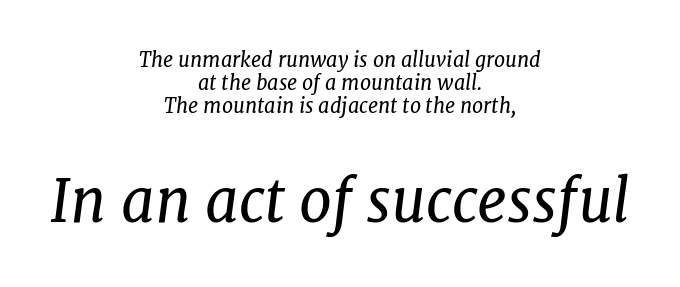
Q: Is the text bold? A: No.
Q: Is the text italic (slanted)? A: Yes, it leans right by about 7 degrees.
Q: Is the typeface a serif or a sans-serif typeface? A: Serif.
Q: Is the text underlined? A: No.
Q: How is the paragraph aligned? A: Centered.
Q: Is the spacing between letters normal or unusually wide? A: Normal.
Q: Is the spacing between lines tight, normal or loose? A: Tight.
Q: Which block of text is set in a larger size, the first (top) or the second (bottom)? A: The second (bottom) one.
Q: Width (condensed, normal, or wide)? A: Normal.
Q: Stroke contrast? A: Low.
Q: x-height? A: Medium.
Q: Monospaced? A: No.
